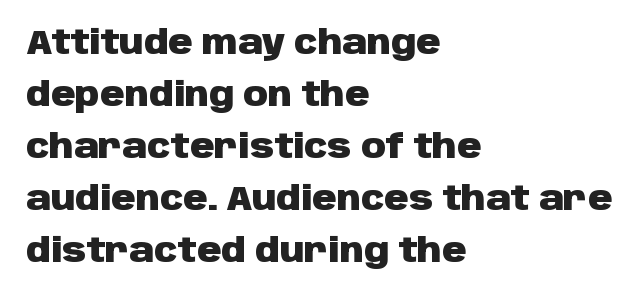
Q: Is the text bold? A: Yes.
Q: Is the text italic (slanted)? A: No, it is upright.
Q: Is the typeface a serif or a sans-serif typeface? A: Sans-serif.
Q: Is the text underlined? A: No.
Q: How is the paragraph aligned? A: Left-aligned.
Q: Is the spacing between letters normal or unusually wide? A: Normal.
Q: Is the spacing between lines tight, normal or loose? A: Normal.
Q: Width (condensed, normal, or wide)? A: Normal.
Q: Stroke contrast? A: Low.
Q: x-height? A: Large.
Q: Monospaced? A: No.
